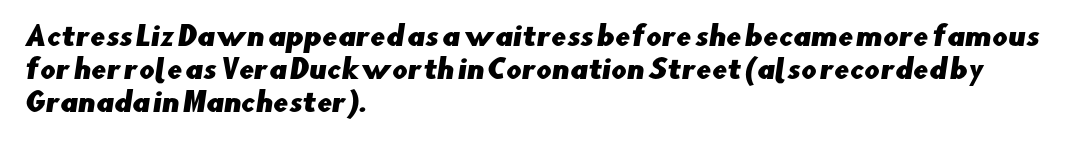
The image shows 27 px text type; set left-aligned, line spacing 1.23x, normal letter spacing, not underlined.
